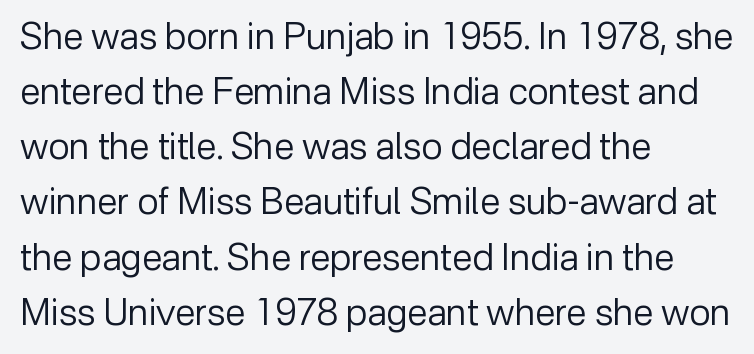
Q: Is the text bold? A: No.
Q: Is the text italic (slanted)? A: No, it is upright.
Q: Is the typeface a serif or a sans-serif typeface? A: Sans-serif.
Q: Is the text underlined? A: No.
Q: How is the paragraph aligned? A: Left-aligned.
Q: Is the spacing between letters normal or unusually wide? A: Normal.
Q: Is the spacing between lines tight, normal or loose? A: Normal.
Q: Width (condensed, normal, or wide)? A: Normal.
Q: Stroke contrast? A: Low.
Q: x-height? A: Medium.
Q: Monospaced? A: No.
